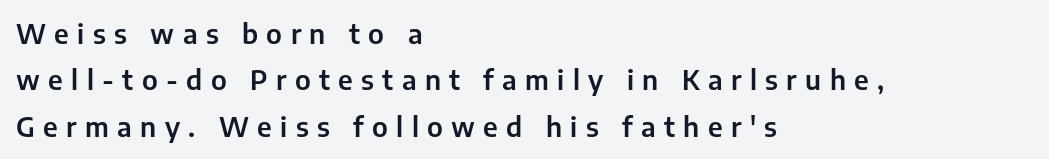
The area under the type is left untouched. A classic flush-left, rag-right setting is used for this passage. Loose tracking; the words dissolve into strings of separated letters. No italicization has been applied; the sample stays upright.
